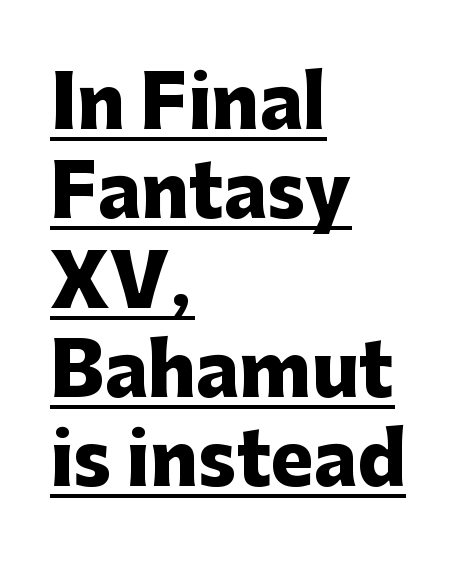
{"serif": "no", "italic": "no", "bold": "yes", "weight": "heavy", "width": "normal", "stroke_contrast": "low", "x_height": "medium", "monospaced": "no", "underline": "yes", "align": "left", "line_spacing_ratio": 1.24, "letter_spacing": "normal", "letter_spacing_em": 0.0, "glyph_px": 72}
